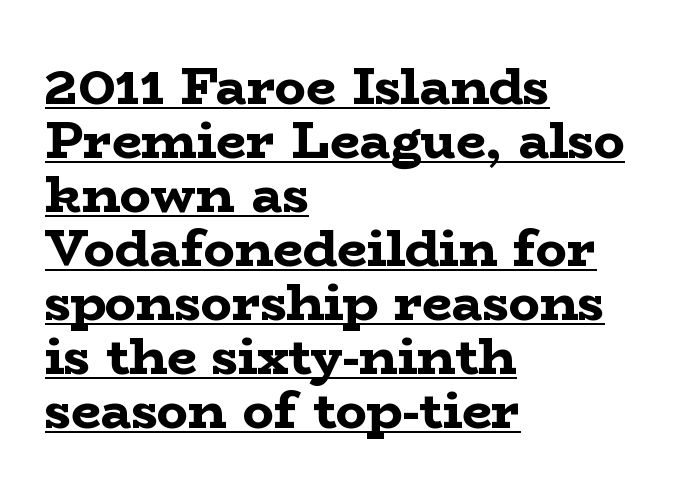
Q: Is the text bold? A: Yes.
Q: Is the text italic (slanted)? A: No, it is upright.
Q: Is the typeface a serif or a sans-serif typeface? A: Serif.
Q: Is the text underlined? A: Yes.
Q: How is the paragraph aligned? A: Left-aligned.
Q: Is the spacing between letters normal or unusually wide? A: Normal.
Q: Is the spacing between lines tight, normal or loose? A: Tight.
Q: Width (condensed, normal, or wide)? A: Wide.
Q: Stroke contrast? A: Low.
Q: x-height? A: Medium.
Q: Monospaced? A: No.
